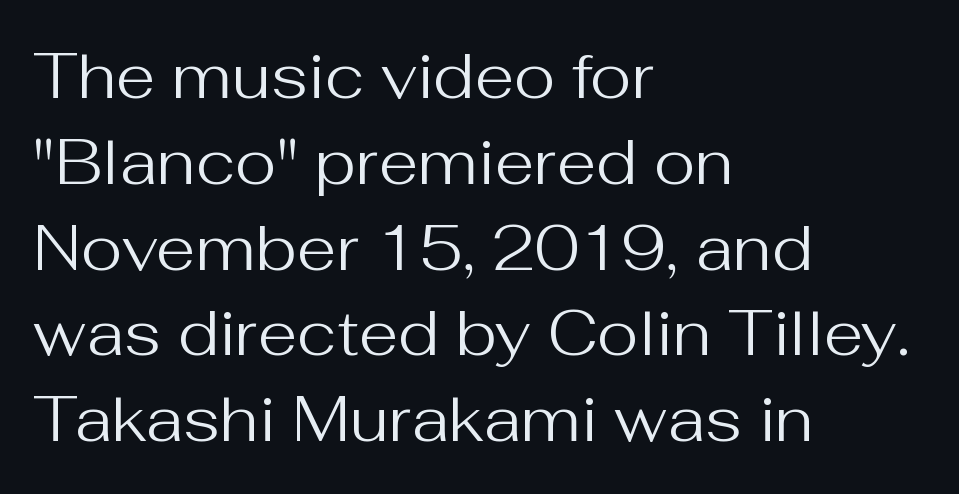
Q: Is the text bold? A: No.
Q: Is the text italic (slanted)? A: No, it is upright.
Q: Is the typeface a serif or a sans-serif typeface? A: Sans-serif.
Q: Is the text underlined? A: No.
Q: How is the paragraph aligned? A: Left-aligned.
Q: Is the spacing between letters normal or unusually wide? A: Normal.
Q: Is the spacing between lines tight, normal or loose? A: Normal.
Q: Width (condensed, normal, or wide)? A: Normal.
Q: Stroke contrast? A: Medium.
Q: x-height? A: Medium.
Q: Monospaced? A: No.
